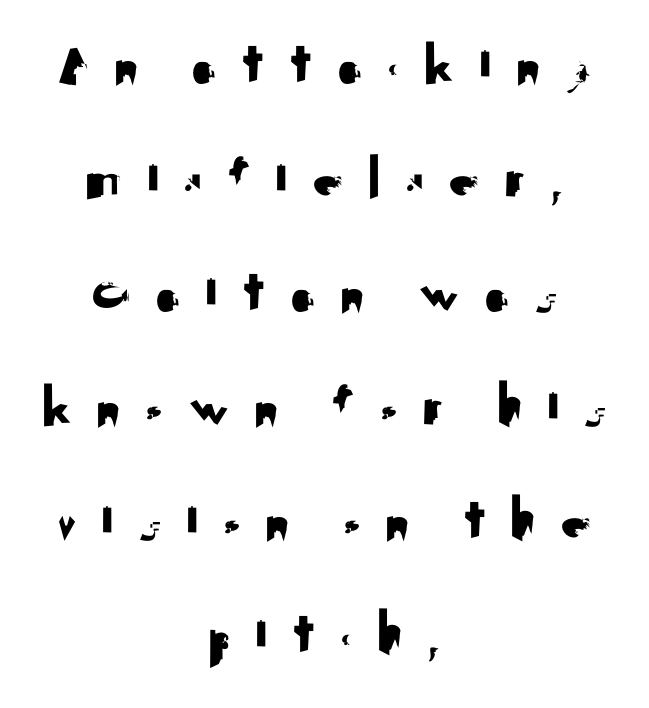
These lines are composed in type without serifs. Notice how the stems are strictly vertical — no italics here. The specimen omits any rule beneath the text block's lines. Note the varied advance widths — an 'i' is clearly narrower than an 'm'. In CSS terms this would be text-align: center.
